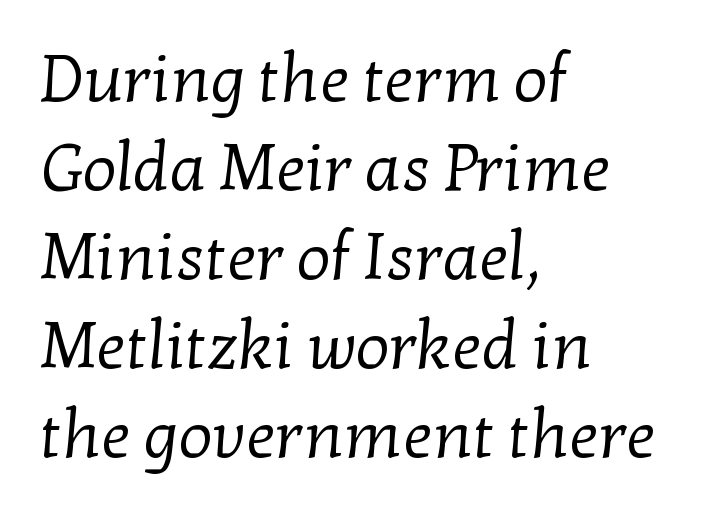
Type style note: has serifs. Glance below the letters and you will spot only blank space. If you measured baseline to baseline, you'd find a middling distance. Each stroke keeps to a modest, everyday thickness or less. Notice how the passage keeps a crisp vertical edge on the left only.
